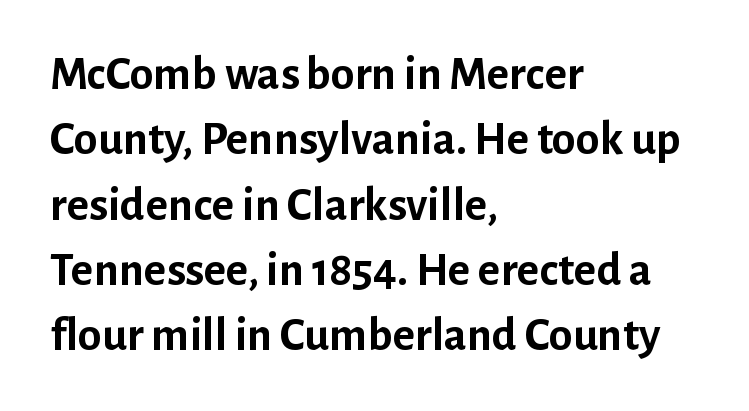
{"serif": "no", "italic": "no", "bold": "yes", "weight": "semibold", "width": "normal", "stroke_contrast": "low", "x_height": "medium", "monospaced": "no", "underline": "no", "align": "left", "line_spacing": "normal", "line_spacing_ratio": 1.36, "letter_spacing": "normal", "letter_spacing_em": 0.0, "glyph_px": 48}
